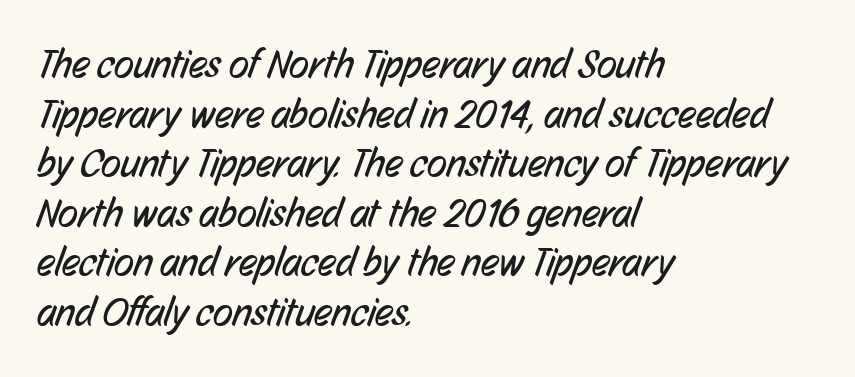
The image shows 41 px regular-weight, condensed sans-serif type; set left-aligned, line spacing 1.21x, normal letter spacing, not underlined; low stroke contrast and a medium x-height.
